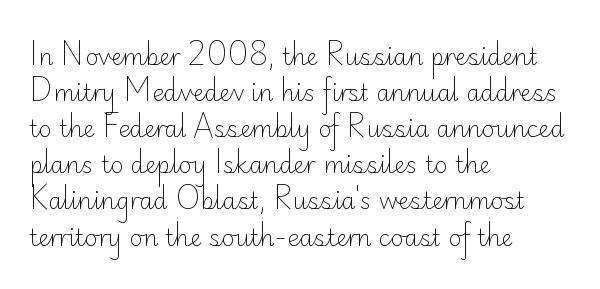
Q: Is the text bold? A: No.
Q: Is the text italic (slanted)? A: No, it is upright.
Q: Is the text underlined? A: No.
Q: How is the paragraph aligned? A: Left-aligned.
Q: Is the spacing between letters normal or unusually wide? A: Normal.
Q: Is the spacing between lines tight, normal or loose? A: Normal.
